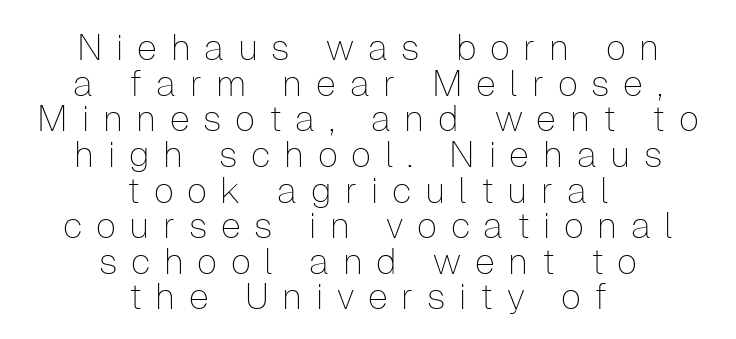
The image shows 36 px thin sans-serif type, upright; set centered, tight line spacing (0.99x), unusually wide letter spacing (+0.38 em), not underlined; low stroke contrast and a medium x-height.
